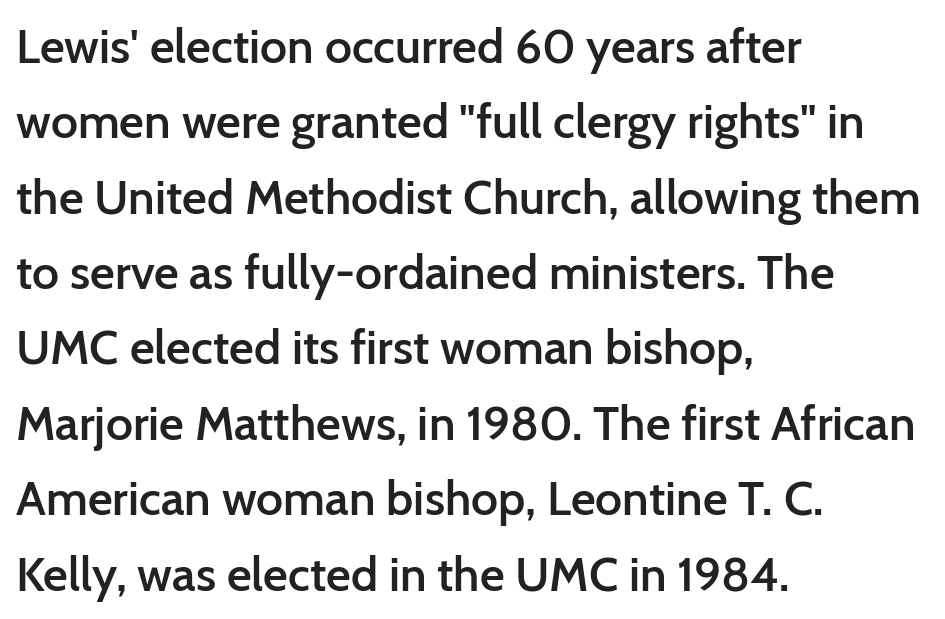
{"serif": "no", "italic": "no", "bold": "semi", "weight": "semibold", "width": "normal", "stroke_contrast": "low", "x_height": "medium", "monospaced": "no", "underline": "no", "align": "left", "line_spacing": "normal", "line_spacing_ratio": 1.57, "letter_spacing": "normal", "letter_spacing_em": 0.0, "glyph_px": 48}
